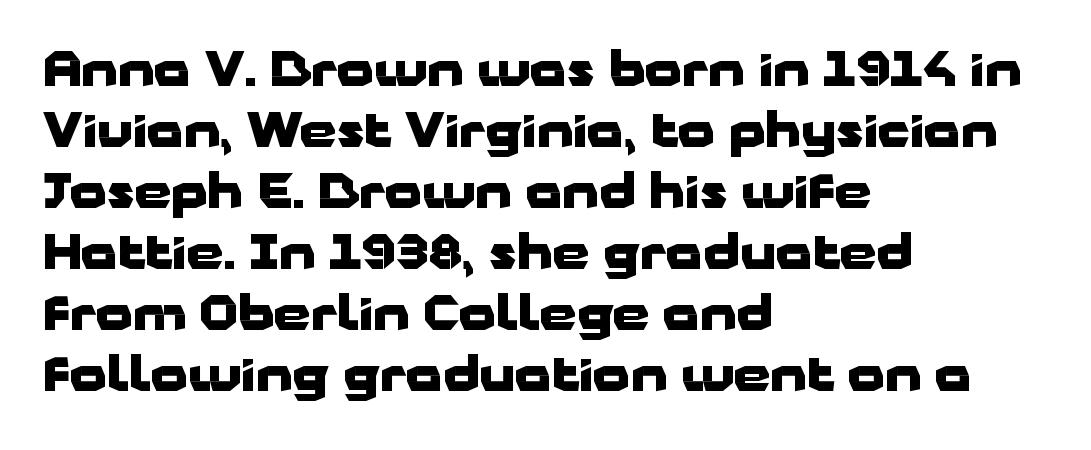
{"serif": "no", "italic": "no", "bold": "yes", "weight": "heavy", "width": "wide", "stroke_contrast": "low", "x_height": "medium", "monospaced": "no", "underline": "no", "align": "left", "line_spacing": "normal", "line_spacing_ratio": 1.3, "letter_spacing": "normal", "letter_spacing_em": 0.0, "glyph_px": 47}
